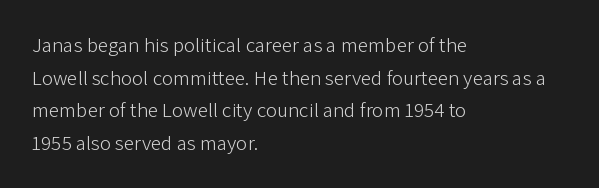
The axis of the letterforms is exactly vertical. Here the glyphs are tracked normally, forming tight word shapes. Descenders hang freely into open space. Line beginnings align vertically; line endings do not. The rows are spaced the way most documents space them.
